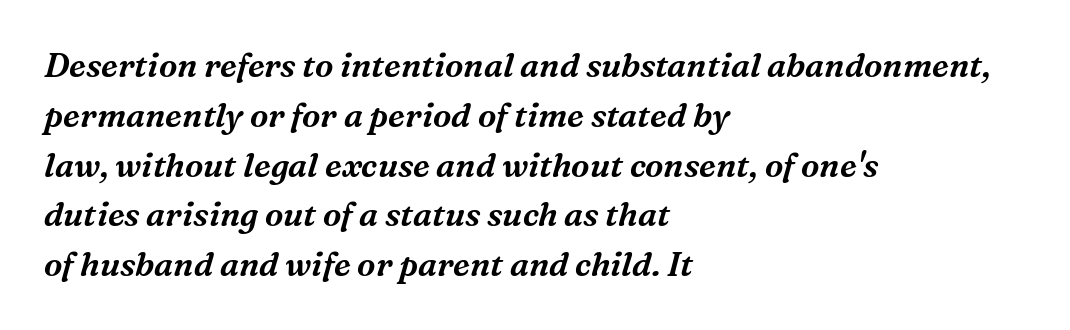
The image shows 33 px serif type, italic (leaning right); set left-aligned, normal line spacing (1.51x), normal letter spacing, not underlined; medium stroke contrast and a medium x-height.
